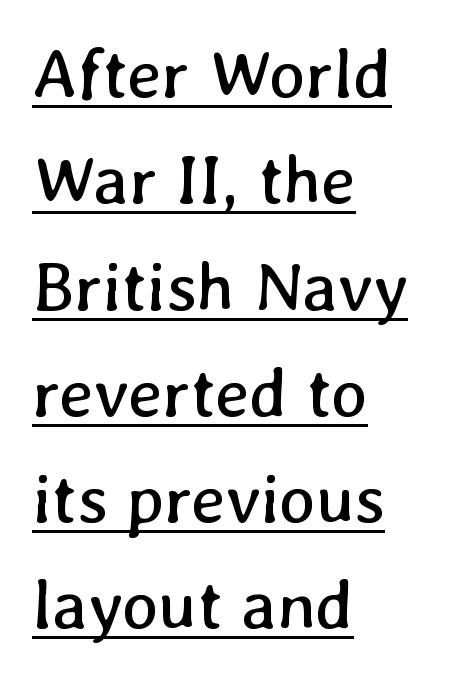
The image shows 69 px regular-weight type; set left-aligned, normal line spacing (1.54x), normal letter spacing, underlined; low stroke contrast and a medium x-height.
